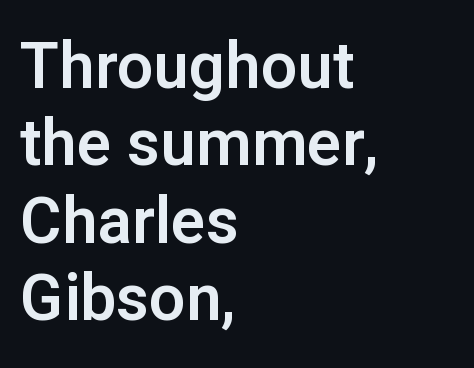
{"serif": "no", "italic": "no", "width": "normal", "stroke_contrast": "low", "x_height": "medium", "monospaced": "no", "underline": "no", "align": "left", "line_spacing_ratio": 1.21, "letter_spacing": "normal", "letter_spacing_em": 0.0, "glyph_px": 64}
